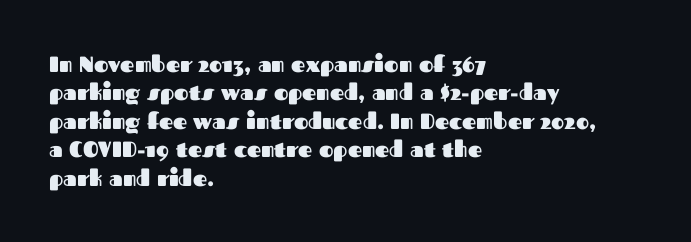
The image shows 22 px bold type, upright; set left-aligned, normal line spacing (1.29x), normal letter spacing, not underlined.
